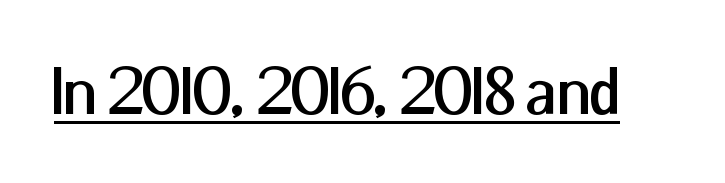
Q: Is the text italic (slanted)? A: No, it is upright.
Q: Is the typeface a serif or a sans-serif typeface? A: Sans-serif.
Q: Is the text underlined? A: Yes.
Q: Is the spacing between letters normal or unusually wide? A: Normal.
Q: Width (condensed, normal, or wide)? A: Normal.
Q: Stroke contrast? A: Medium.
Q: x-height? A: Medium.
Q: Monospaced? A: No.
